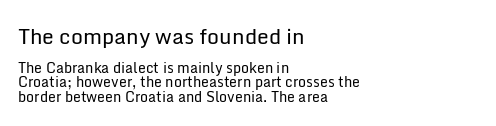
Q: Is the text bold? A: No.
Q: Is the text italic (slanted)? A: No, it is upright.
Q: Is the text underlined? A: No.
Q: How is the paragraph aligned? A: Left-aligned.
Q: Is the spacing between letters normal or unusually wide? A: Normal.
Q: Is the spacing between lines tight, normal or loose? A: Tight.
Q: Which block of text is set in a larger size, the first (top) or the second (bottom)? A: The first (top) one.
